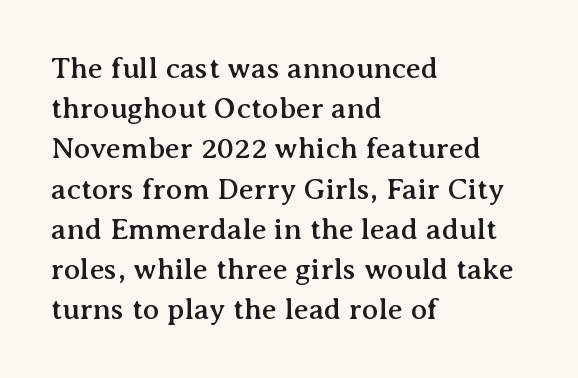
{"serif": "yes", "italic": "no", "width": "normal", "stroke_contrast": "medium", "x_height": "medium", "monospaced": "no", "underline": "no", "align": "left", "line_spacing": "normal", "line_spacing_ratio": 1.34, "letter_spacing": "normal", "letter_spacing_em": 0.0, "glyph_px": 30}
